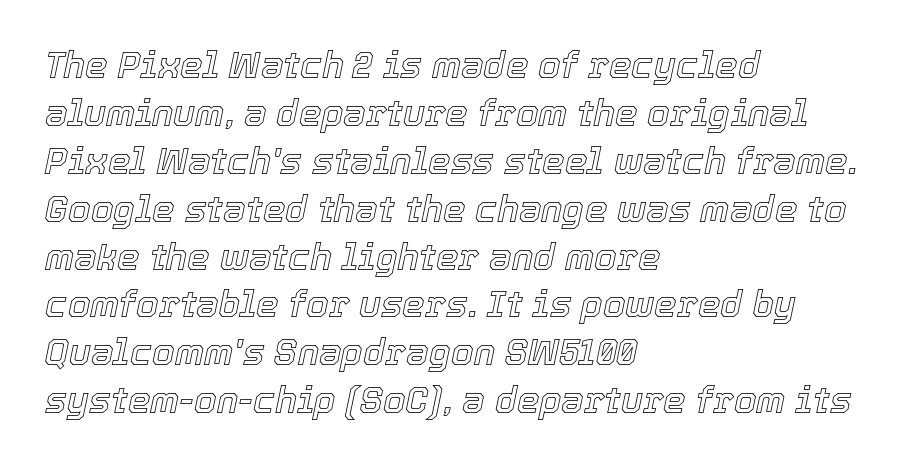
Q: Is the text italic (slanted)? A: Yes, it leans right by about 12 degrees.
Q: Is the text underlined? A: No.
Q: How is the paragraph aligned? A: Left-aligned.
Q: Is the spacing between letters normal or unusually wide? A: Normal.
Q: Is the spacing between lines tight, normal or loose? A: Normal.
Q: Width (condensed, normal, or wide)? A: Normal.
Q: x-height? A: Medium.
Q: Monospaced? A: No.
